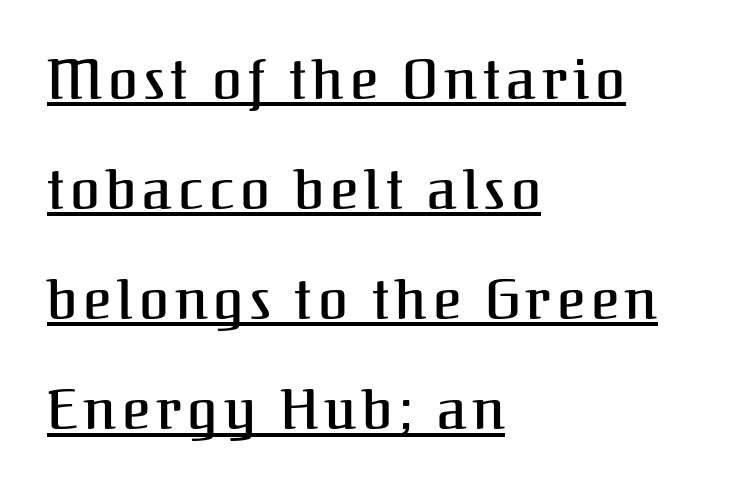
{"serif": "yes", "italic": "no", "width": "normal", "stroke_contrast": "medium", "x_height": "medium", "monospaced": "no", "underline": "yes", "align": "left", "line_spacing": "loose", "line_spacing_ratio": 2.04, "glyph_px": 54}
